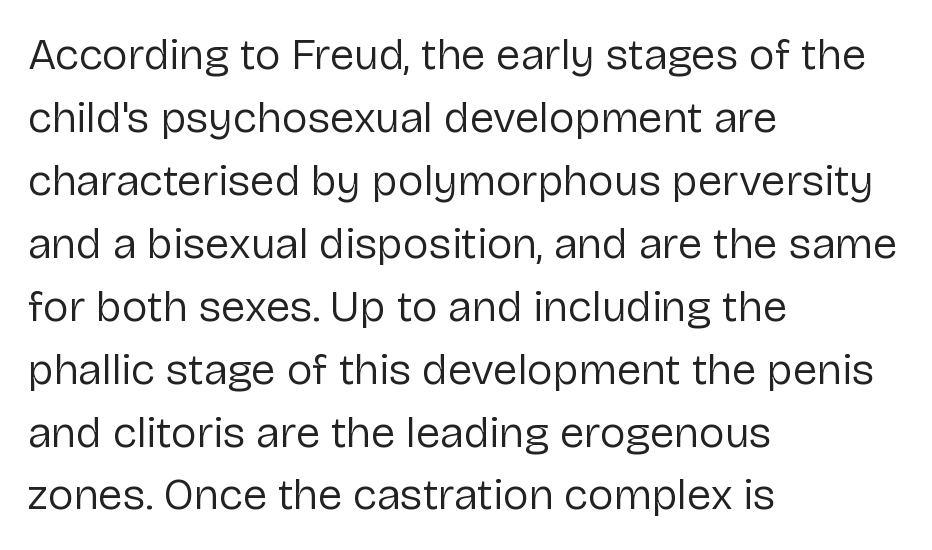
The image shows 44 px regular-weight sans-serif type, upright; set left-aligned, normal line spacing (1.43x), normal letter spacing, not underlined; low stroke contrast and a medium x-height.
